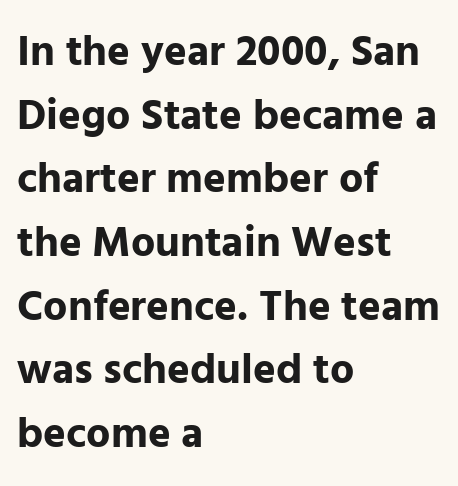
The image shows 43 px bold sans-serif type, upright; set left-aligned, normal line spacing (1.48x), normal letter spacing, not underlined; low stroke contrast and a medium x-height.
